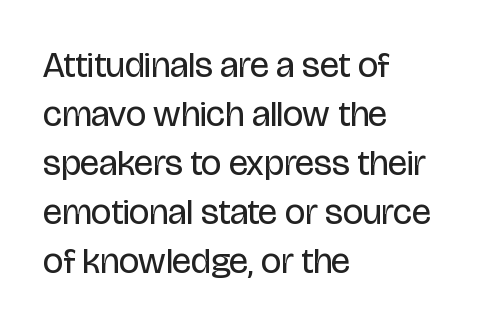
Q: Is the text bold? A: No.
Q: Is the text italic (slanted)? A: No, it is upright.
Q: Is the typeface a serif or a sans-serif typeface? A: Sans-serif.
Q: Is the text underlined? A: No.
Q: How is the paragraph aligned? A: Left-aligned.
Q: Is the spacing between letters normal or unusually wide? A: Normal.
Q: Is the spacing between lines tight, normal or loose? A: Normal.
Q: Width (condensed, normal, or wide)? A: Condensed.
Q: Stroke contrast? A: Low.
Q: x-height? A: Large.
Q: Monospaced? A: No.
